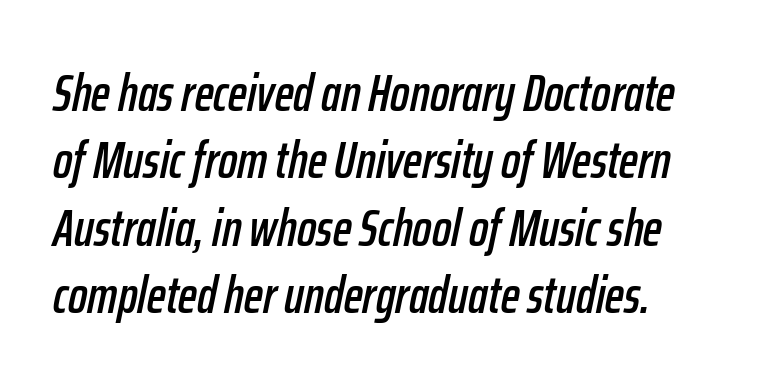
{"italic": "yes", "lean": "right", "slant_degrees": 12, "width": "condensed", "stroke_contrast": "low", "x_height": "medium", "monospaced": "no", "underline": "no", "line_spacing": "normal", "line_spacing_ratio": 1.32, "letter_spacing": "normal", "letter_spacing_em": 0.0, "glyph_px": 51}
